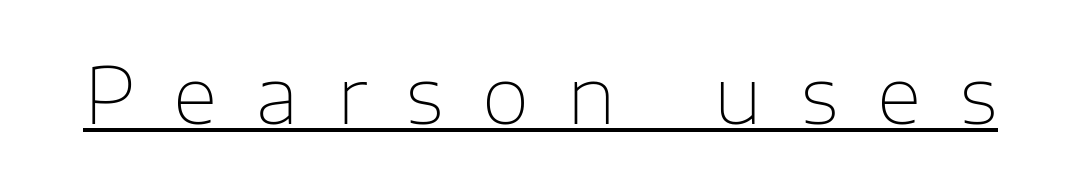
{"serif": "no", "italic": "no", "bold": "no", "weight": "thin", "width": "normal", "stroke_contrast": "low", "x_height": "medium", "monospaced": "no", "underline": "yes", "letter_spacing": "wide", "letter_spacing_em": 0.49, "glyph_px": 78}
